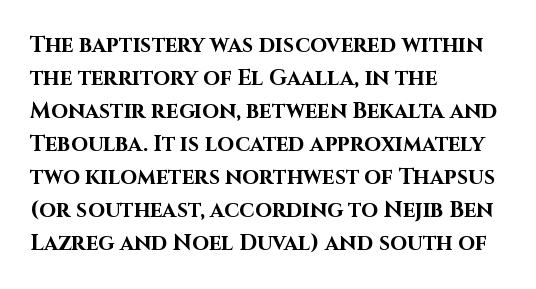
{"italic": "no", "bold": "yes", "underline": "no", "align": "left", "line_spacing": "normal", "line_spacing_ratio": 1.5, "letter_spacing": "normal", "letter_spacing_em": 0.0, "glyph_px": 22}
